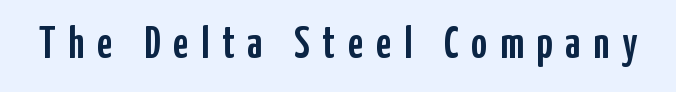
The image shows 44 px condensed sans-serif type, upright; set unusually wide letter spacing (+0.29 em), not underlined; low stroke contrast and a medium x-height.
